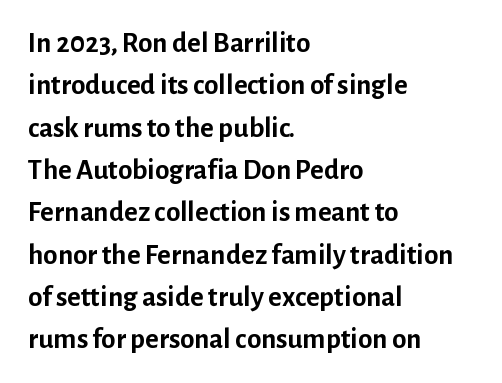
Is the type bold? Yes — the strokes are clearly thick and heavy. Stroke terminals: plain, sans-serif. Inter-character spacing is left at the font's built-in metrics. The zone under the glyphs is completely vacant. This sample is left-justified, so line endings fall wherever the words run out.
